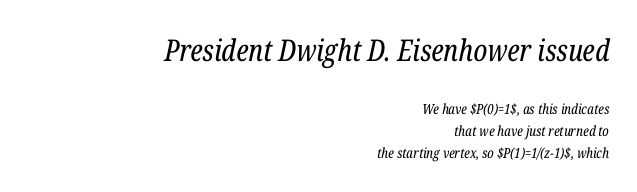
The image shows 30 px regular-weight, condensed serif type, italic (leaning right); set right-aligned, normal line spacing (1.57x), normal letter spacing, not underlined; the first (top) block is 2.14x larger; low stroke contrast and a medium x-height.
